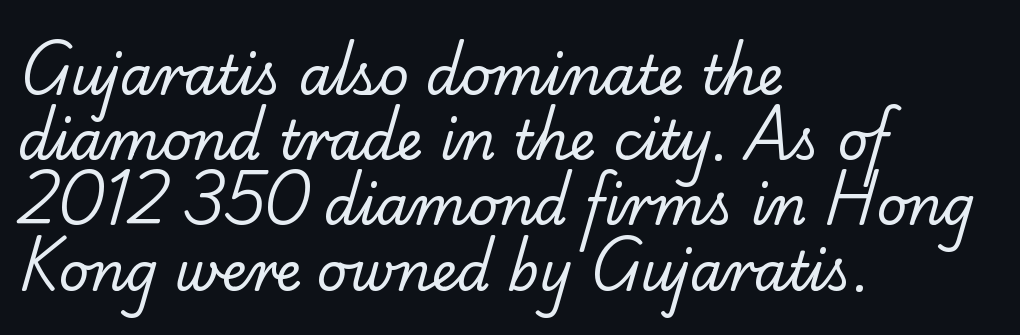
{"bold": "no", "weight": "regular", "width": "normal", "stroke_contrast": "low", "x_height": "small", "monospaced": "no", "underline": "no", "align": "left", "line_spacing_ratio": 1.23, "letter_spacing": "normal", "letter_spacing_em": 0.0, "glyph_px": 53}
